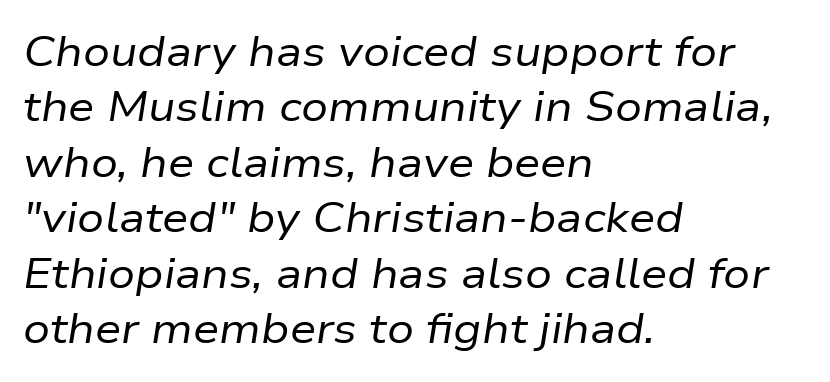
{"italic": "yes", "lean": "right", "slant_degrees": 9, "bold": "no", "weight": "regular", "width": "normal", "stroke_contrast": "low", "x_height": "medium", "monospaced": "no", "underline": "no", "align": "left", "line_spacing": "normal", "line_spacing_ratio": 1.32, "letter_spacing": "normal", "letter_spacing_em": 0.0, "glyph_px": 42}
